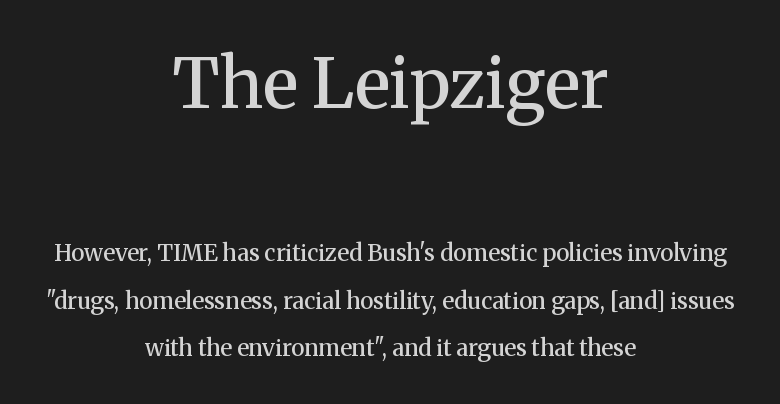
{"serif": "yes", "italic": "no", "bold": "semi", "weight": "semibold", "width": "normal", "stroke_contrast": "medium", "x_height": "medium", "monospaced": "no", "underline": "no", "align": "center", "line_spacing": "loose", "line_spacing_ratio": 2.07, "letter_spacing": "normal", "letter_spacing_em": 0.0, "larger_block": "first", "size_ratio": 3.0, "glyph_px": 69}
